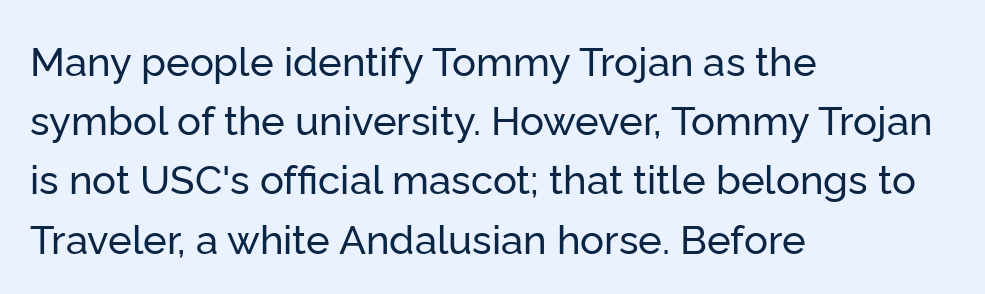
Q: Is the text italic (slanted)? A: No, it is upright.
Q: Is the typeface a serif or a sans-serif typeface? A: Sans-serif.
Q: Is the text underlined? A: No.
Q: How is the paragraph aligned? A: Left-aligned.
Q: Is the spacing between letters normal or unusually wide? A: Normal.
Q: Is the spacing between lines tight, normal or loose? A: Normal.
Q: Width (condensed, normal, or wide)? A: Normal.
Q: Stroke contrast? A: Low.
Q: x-height? A: Medium.
Q: Monospaced? A: No.
